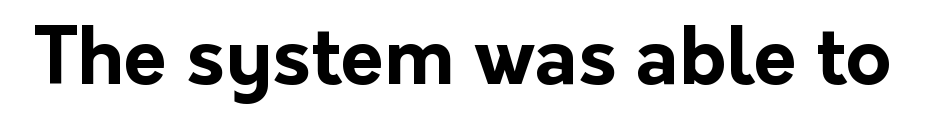
The image shows 78 px bold sans-serif type, upright; set normal letter spacing, not underlined; low stroke contrast and a medium x-height.
